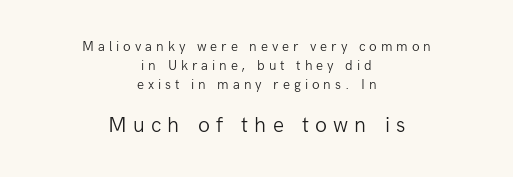
The following chunk of copy outweighs the initial chunk in type size. A student would call this center alignment; a typographer would say set centered. Students, observe: this is what conventionally led text looks like. Stems and bowls with no extra thickness — not bold. You can tell it's not italic because the verticals are truly vertical. Here the glyphs are tracked loosely, breaking word shapes into spaced letters.
